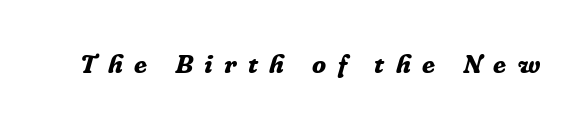
{"italic": "yes", "lean": "right", "slant_degrees": 16, "bold": "yes", "underline": "no", "letter_spacing": "wide", "letter_spacing_em": 0.44, "glyph_px": 26}
